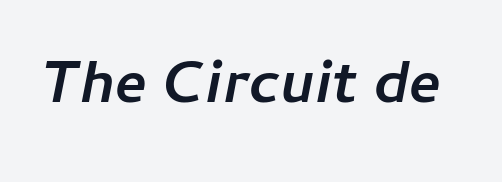
{"italic": "yes", "lean": "right", "slant_degrees": 11, "bold": "yes", "weight": "semibold", "width": "normal", "stroke_contrast": "low", "x_height": "medium", "monospaced": "no", "underline": "no", "letter_spacing": "normal", "letter_spacing_em": 0.0, "glyph_px": 60}
